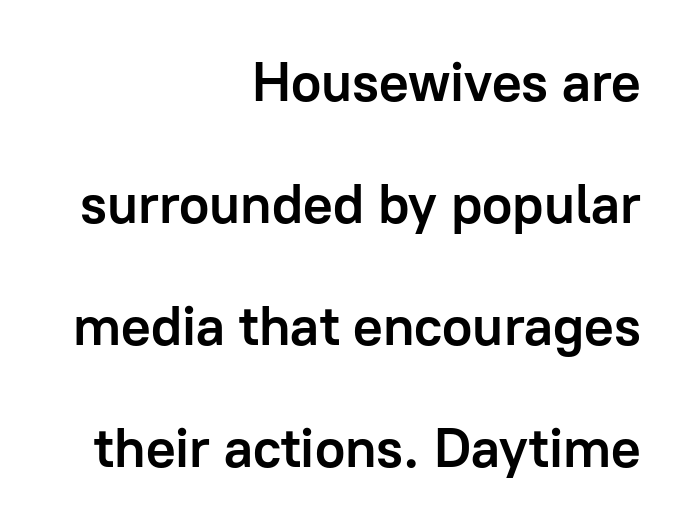
Q: Is the text bold? A: Yes.
Q: Is the text italic (slanted)? A: No, it is upright.
Q: Is the typeface a serif or a sans-serif typeface? A: Sans-serif.
Q: Is the text underlined? A: No.
Q: How is the paragraph aligned? A: Right-aligned.
Q: Is the spacing between letters normal or unusually wide? A: Normal.
Q: Is the spacing between lines tight, normal or loose? A: Loose.
Q: Width (condensed, normal, or wide)? A: Normal.
Q: Stroke contrast? A: Low.
Q: x-height? A: Medium.
Q: Monospaced? A: No.
